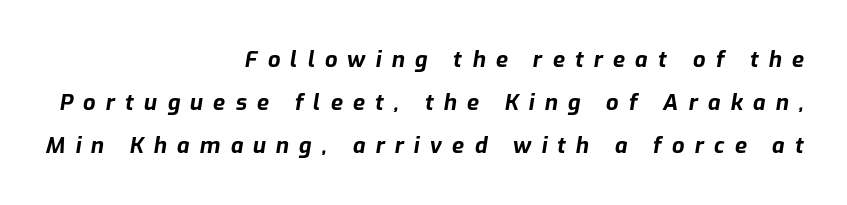
{"italic": "yes", "lean": "right", "slant_degrees": 9, "bold": "yes", "underline": "no", "align": "right", "line_spacing": "loose", "line_spacing_ratio": 1.95, "letter_spacing": "wide", "letter_spacing_em": 0.46, "glyph_px": 22}
